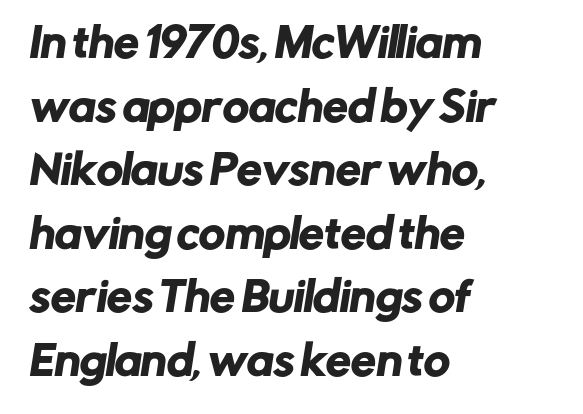
{"serif": "no", "width": "normal", "stroke_contrast": "low", "x_height": "medium", "monospaced": "no", "underline": "no", "align": "left", "line_spacing": "normal", "line_spacing_ratio": 1.59, "letter_spacing": "normal", "letter_spacing_em": 0.0, "glyph_px": 40}
